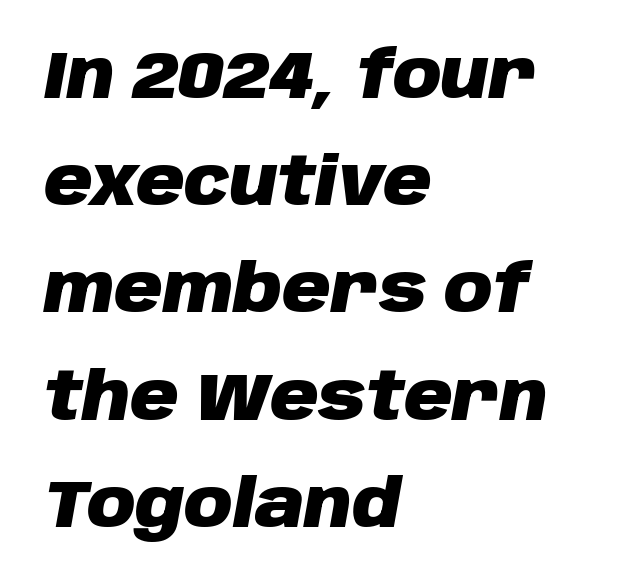
{"italic": "yes", "lean": "right", "slant_degrees": 10, "bold": "yes", "weight": "heavy", "width": "normal", "stroke_contrast": "low", "x_height": "large", "monospaced": "no", "underline": "no", "align": "left", "line_spacing": "normal", "line_spacing_ratio": 1.6, "letter_spacing": "normal", "letter_spacing_em": 0.0, "glyph_px": 67}
